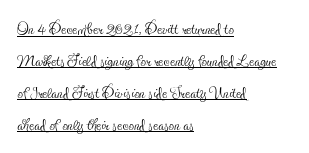
The image shows 22 px text type; set left-aligned, normal line spacing (1.45x), normal letter spacing, underlined.
